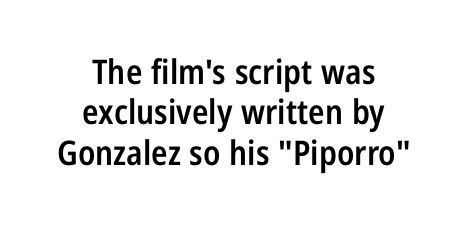
Q: Is the text bold? A: Semi-bold.
Q: Is the text italic (slanted)? A: No, it is upright.
Q: Is the typeface a serif or a sans-serif typeface? A: Sans-serif.
Q: Is the text underlined? A: No.
Q: How is the paragraph aligned? A: Centered.
Q: Is the spacing between letters normal or unusually wide? A: Normal.
Q: Width (condensed, normal, or wide)? A: Condensed.
Q: Stroke contrast? A: Low.
Q: x-height? A: Medium.
Q: Monospaced? A: No.
